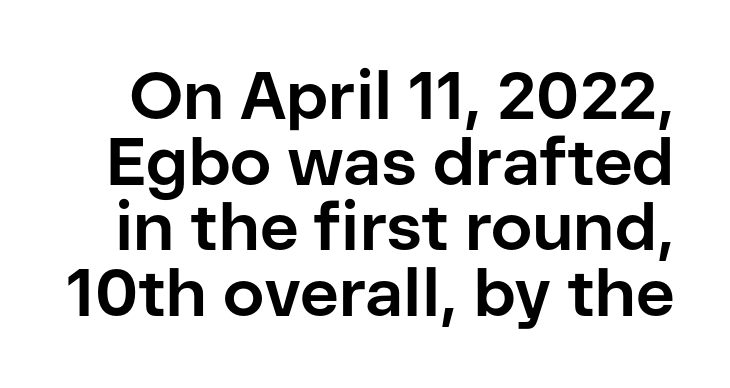
The image shows 67 px bold sans-serif type, upright; set tight line spacing (0.98x), normal letter spacing, not underlined; low stroke contrast and a medium x-height.
